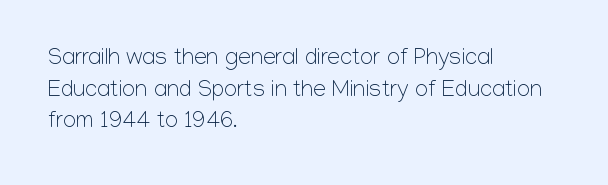
The image shows 23 px text type, upright; set left-aligned, normal line spacing (1.37x), normal letter spacing, not underlined.
